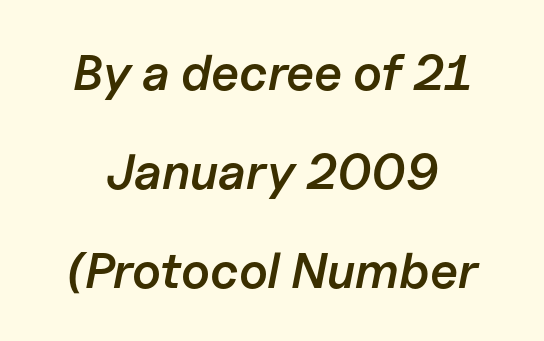
Q: Is the text bold? A: Semi-bold.
Q: Is the text italic (slanted)? A: Yes, it leans right by about 11 degrees.
Q: Is the text underlined? A: No.
Q: Is the spacing between letters normal or unusually wide? A: Normal.
Q: Is the spacing between lines tight, normal or loose? A: Loose.
Q: Width (condensed, normal, or wide)? A: Normal.
Q: Stroke contrast? A: Low.
Q: x-height? A: Medium.
Q: Monospaced? A: No.
